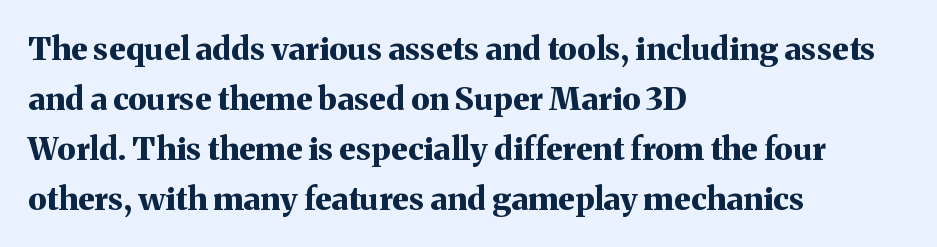
{"serif": "yes", "italic": "no", "bold": "yes", "weight": "bold", "width": "normal", "stroke_contrast": "medium", "x_height": "medium", "monospaced": "no", "underline": "no", "align": "left", "line_spacing": "normal", "line_spacing_ratio": 1.56, "letter_spacing": "normal", "letter_spacing_em": 0.0, "glyph_px": 32}
